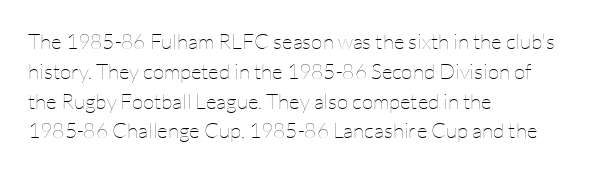
{"italic": "no", "bold": "no", "underline": "no", "align": "left", "line_spacing": "normal", "line_spacing_ratio": 1.42, "letter_spacing": "normal", "letter_spacing_em": 0.0, "glyph_px": 21}
